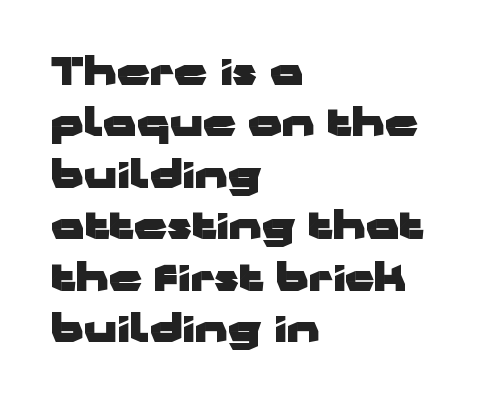
The image shows 37 px heavy, wide sans-serif type, upright; set left-aligned, normal line spacing (1.39x), normal letter spacing, not underlined; low stroke contrast and a medium x-height.
